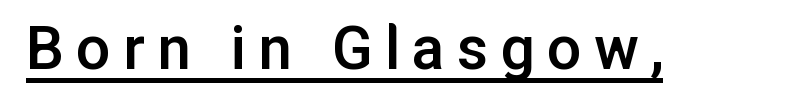
Q: Is the text bold? A: Semi-bold.
Q: Is the text italic (slanted)? A: No, it is upright.
Q: Is the typeface a serif or a sans-serif typeface? A: Sans-serif.
Q: Is the text underlined? A: Yes.
Q: Width (condensed, normal, or wide)? A: Normal.
Q: Stroke contrast? A: Low.
Q: x-height? A: Medium.
Q: Monospaced? A: No.
